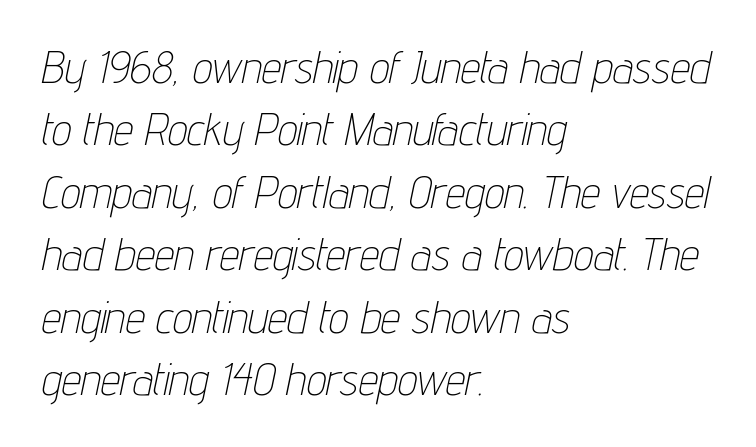
{"italic": "yes", "lean": "right", "slant_degrees": 12, "bold": "no", "weight": "thin", "width": "condensed", "stroke_contrast": "low", "x_height": "medium", "monospaced": "no", "underline": "no", "align": "left", "line_spacing": "normal", "line_spacing_ratio": 1.42, "letter_spacing": "normal", "letter_spacing_em": 0.0, "glyph_px": 44}
